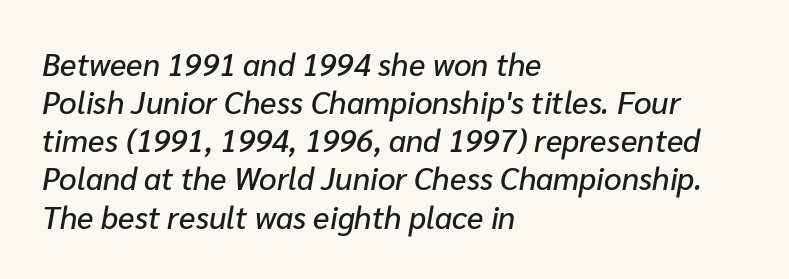
The image shows 31 px text type, italic (leaning right); set left-aligned, line spacing 1.23x, normal letter spacing, not underlined; low stroke contrast and a medium x-height.
